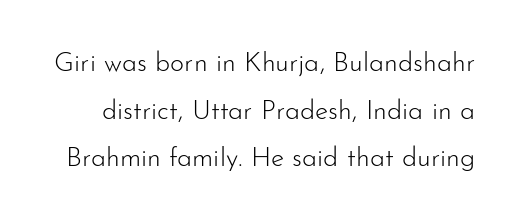
Q: Is the text bold? A: No.
Q: Is the text italic (slanted)? A: No, it is upright.
Q: Is the text underlined? A: No.
Q: Is the spacing between letters normal or unusually wide? A: Normal.
